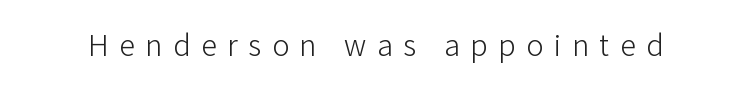
{"serif": "no", "italic": "no", "bold": "no", "weight": "light", "width": "normal", "stroke_contrast": "low", "x_height": "medium", "monospaced": "no", "underline": "no", "letter_spacing": "wide", "letter_spacing_em": 0.33, "glyph_px": 32}
